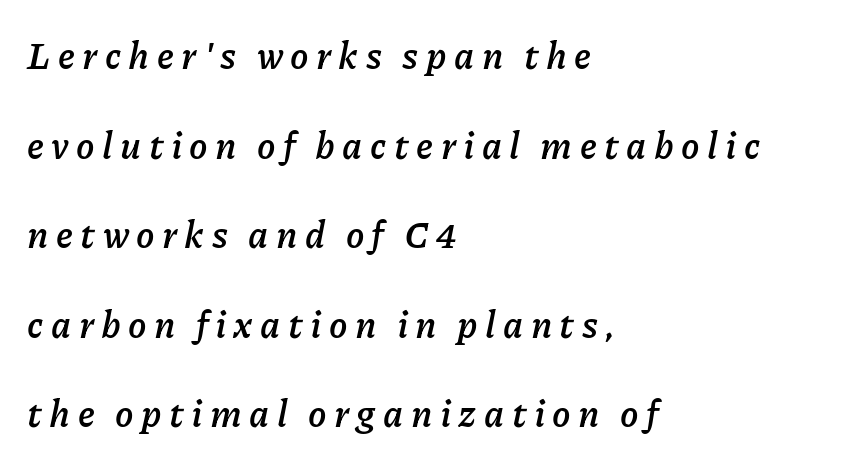
Q: Is the text bold? A: Yes.
Q: Is the text italic (slanted)? A: Yes, it leans right by about 11 degrees.
Q: Is the text underlined? A: No.
Q: How is the paragraph aligned? A: Left-aligned.
Q: Is the spacing between letters normal or unusually wide? A: Unusually wide.
Q: Is the spacing between lines tight, normal or loose? A: Loose.
Q: Width (condensed, normal, or wide)? A: Normal.
Q: Stroke contrast? A: Low.
Q: x-height? A: Medium.
Q: Monospaced? A: No.
